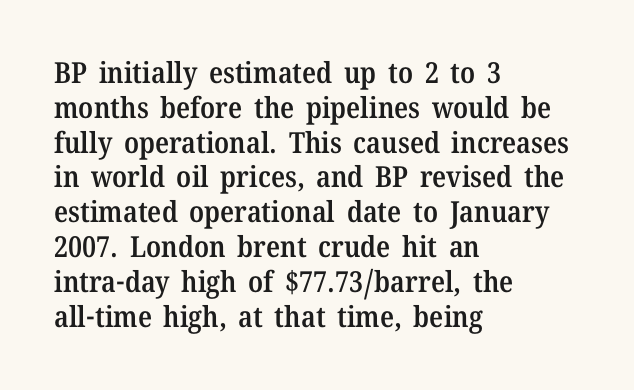
{"serif": "yes", "italic": "no", "bold": "semi", "weight": "semibold", "width": "normal", "stroke_contrast": "medium", "x_height": "medium", "monospaced": "no", "underline": "no", "align": "left", "line_spacing_ratio": 1.2, "letter_spacing": "normal", "letter_spacing_em": 0.0, "glyph_px": 29}
